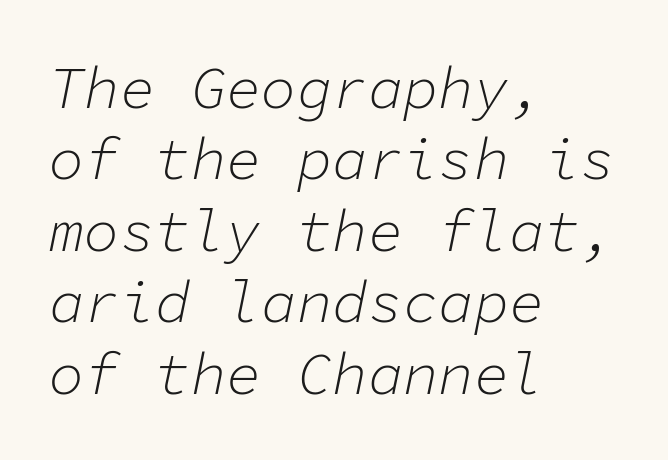
Compared with ordinary roman type, these characters are visibly tilted. Here the glyphs are tracked normally, forming tight word shapes. Spacing verdict: monospaced, one width for all characters. The face looks like a standard text weight, possibly lighter.
